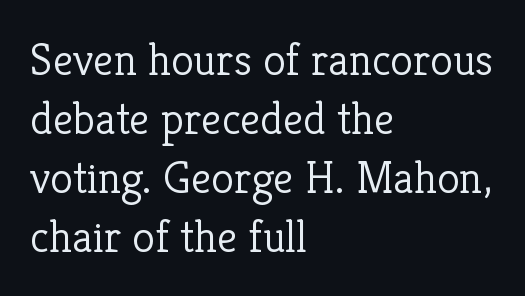
{"serif": "yes", "italic": "no", "bold": "no", "weight": "light", "width": "normal", "stroke_contrast": "low", "x_height": "medium", "monospaced": "no", "underline": "no", "align": "left", "line_spacing": "normal", "line_spacing_ratio": 1.28, "letter_spacing": "normal", "letter_spacing_em": 0.0, "glyph_px": 46}
